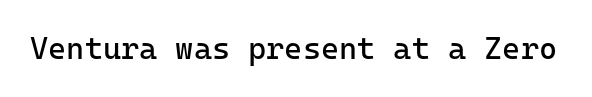
Q: Is the text bold? A: No.
Q: Is the text italic (slanted)? A: No, it is upright.
Q: Is the typeface a serif or a sans-serif typeface? A: Sans-serif.
Q: Is the text underlined? A: No.
Q: Is the spacing between letters normal or unusually wide? A: Normal.
Q: Width (condensed, normal, or wide)? A: Normal.
Q: Stroke contrast? A: Low.
Q: x-height? A: Medium.
Q: Monospaced? A: Yes.
